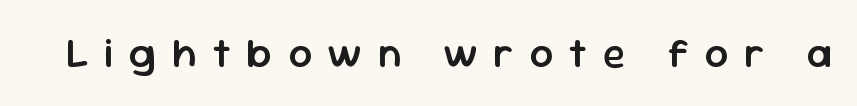
The face used here is a sans, in the tradition of grotesques and geometrics. Ordinary non-slanted type is in use. The tracking jumps out immediately: characters are airy and widely separated. Notice the strokes are somewhat thickened but not fully heavy: this is a semibold. Just letters on the line, the space beneath them empty. Each letter keeps its own natural width here, so spacing adapts to shape.
